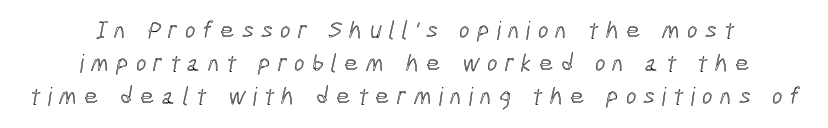
{"underline": "no", "align": "center", "line_spacing": "normal", "line_spacing_ratio": 1.33, "letter_spacing": "wide", "letter_spacing_em": 0.29, "glyph_px": 25}
